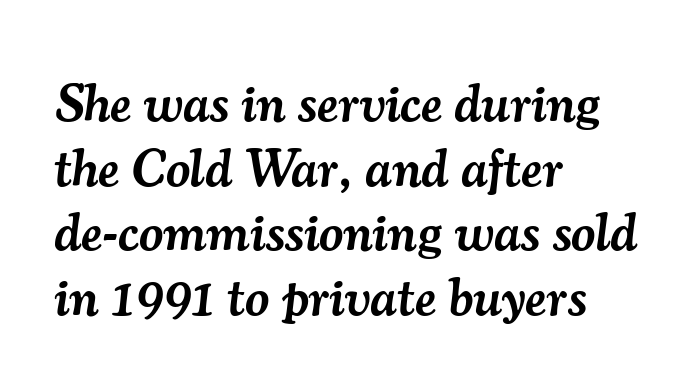
Q: Is the text bold? A: Semi-bold.
Q: Is the text italic (slanted)? A: Yes, it leans right by about 7 degrees.
Q: Is the typeface a serif or a sans-serif typeface? A: Serif.
Q: Is the text underlined? A: No.
Q: How is the paragraph aligned? A: Left-aligned.
Q: Is the spacing between letters normal or unusually wide? A: Normal.
Q: Width (condensed, normal, or wide)? A: Normal.
Q: Stroke contrast? A: Medium.
Q: x-height? A: Small.
Q: Monospaced? A: No.
